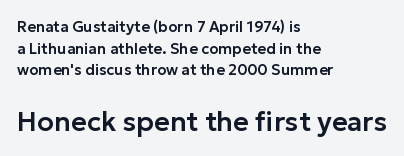
Q: Is the text italic (slanted)? A: No, it is upright.
Q: Is the text underlined? A: No.
Q: How is the paragraph aligned? A: Left-aligned.
Q: Is the spacing between letters normal or unusually wide? A: Normal.
Q: Is the spacing between lines tight, normal or loose? A: Normal.
Q: Which block of text is set in a larger size, the first (top) or the second (bottom)? A: The second (bottom) one.
